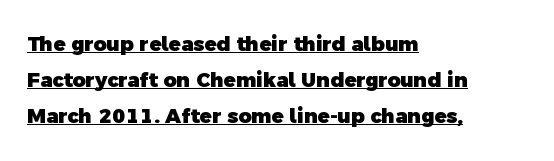
The face used here has the dense, thick strokes of a bold. Is the block centered? No — it sits flush against the left margin. Emphasis is given by a line drawn under the lettering. Students, note that the glyphs here touch the page at normal intervals.
